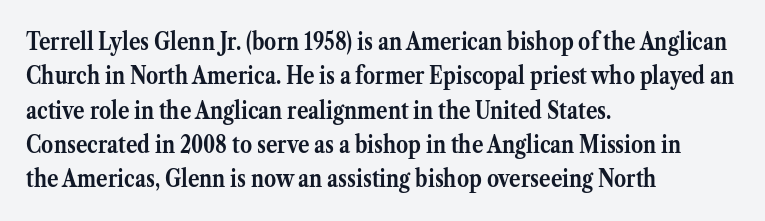
The passage shown is emphatically bold. The space directly below the letters is spotless. Italic? Not at all — the glyphs are vertical. The block of text has a typical density, with ordinary space between rows.
